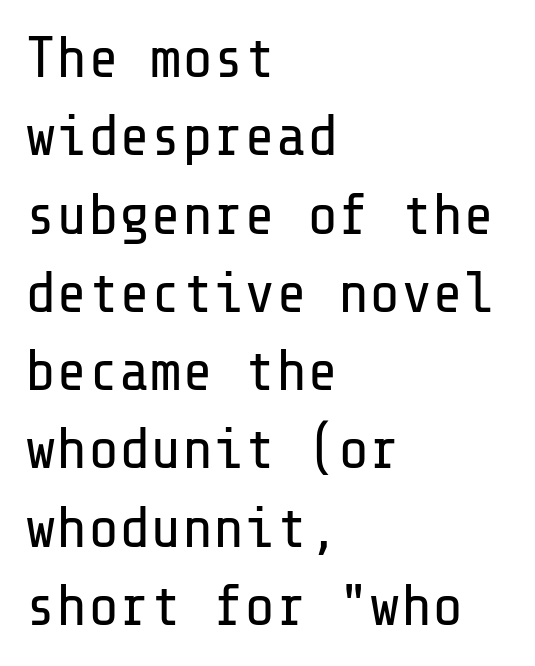
The image shows 58 px regular-weight sans-serif type, upright; set left-aligned, normal line spacing (1.35x), normal letter spacing, not underlined; low stroke contrast and a medium x-height.
